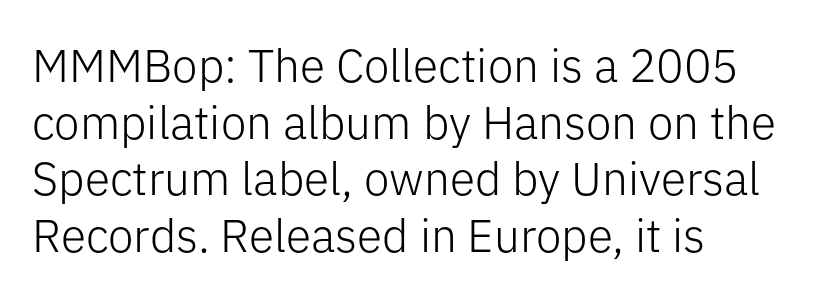
{"serif": "no", "italic": "no", "bold": "no", "weight": "light", "width": "normal", "stroke_contrast": "low", "x_height": "medium", "monospaced": "no", "underline": "no", "align": "left", "line_spacing_ratio": 1.23, "letter_spacing": "normal", "letter_spacing_em": 0.0, "glyph_px": 46}
